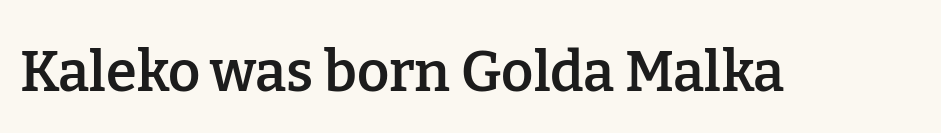
Q: Is the text bold? A: Semi-bold.
Q: Is the text italic (slanted)? A: No, it is upright.
Q: Is the typeface a serif or a sans-serif typeface? A: Serif.
Q: Is the text underlined? A: No.
Q: Is the spacing between letters normal or unusually wide? A: Normal.
Q: Width (condensed, normal, or wide)? A: Normal.
Q: Stroke contrast? A: Low.
Q: x-height? A: Medium.
Q: Monospaced? A: No.
